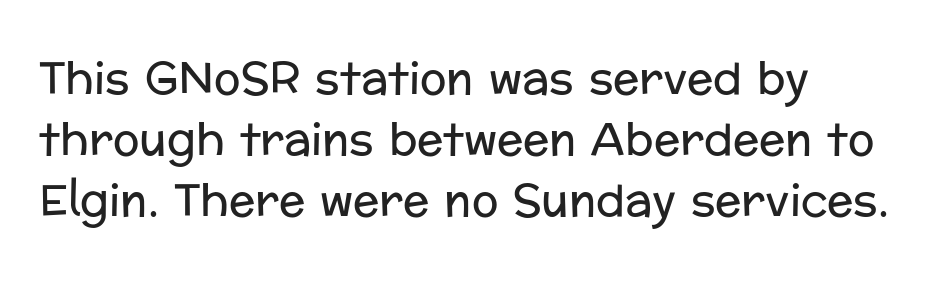
The paragraph shown leans on its left margin. The type is set solid horizontally, with unmodified tracking. The font is comparable to plain body text, perhaps lighter. Think of a printed novel: that variable character pitch is what you see here. The typeface chosen for these lines omits serifs. This is roman type, the default non-slanted kind.
